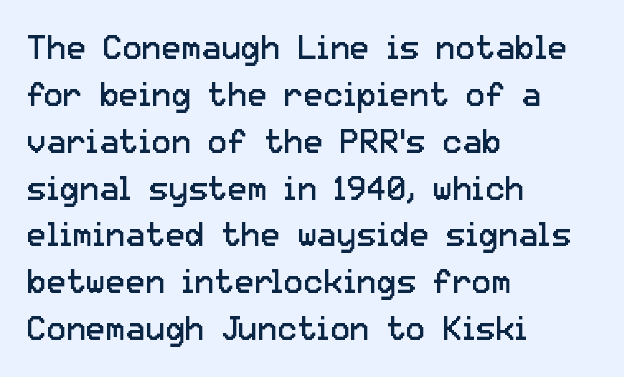
The image shows 33 px regular-weight sans-serif type, upright; set left-aligned, normal line spacing (1.42x), normal letter spacing, not underlined; low stroke contrast and a medium x-height.
